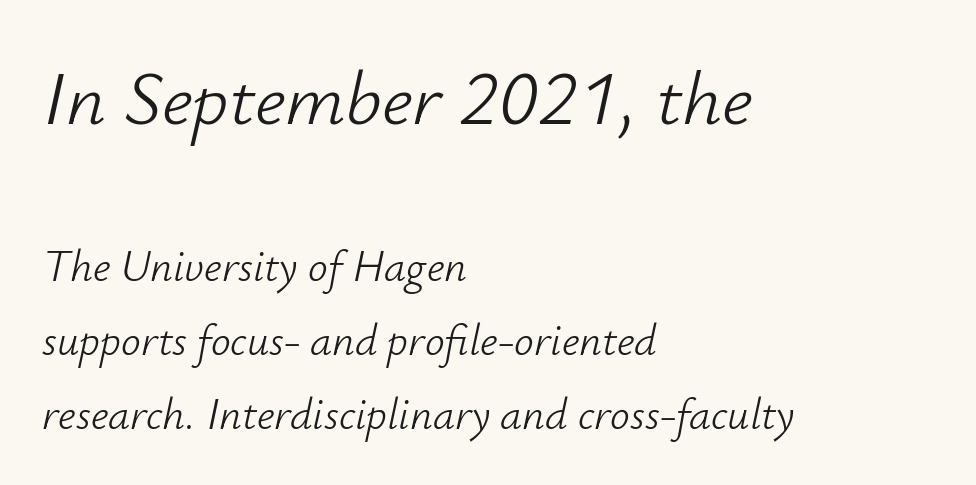
Q: Is the text bold? A: No.
Q: Is the text italic (slanted)? A: Yes, it leans right by about 12 degrees.
Q: Is the text underlined? A: No.
Q: How is the paragraph aligned? A: Left-aligned.
Q: Is the spacing between letters normal or unusually wide? A: Normal.
Q: Is the spacing between lines tight, normal or loose? A: Normal.
Q: Which block of text is set in a larger size, the first (top) or the second (bottom)? A: The first (top) one.
Q: Width (condensed, normal, or wide)? A: Normal.
Q: Stroke contrast? A: Low.
Q: x-height? A: Small.
Q: Monospaced? A: No.
